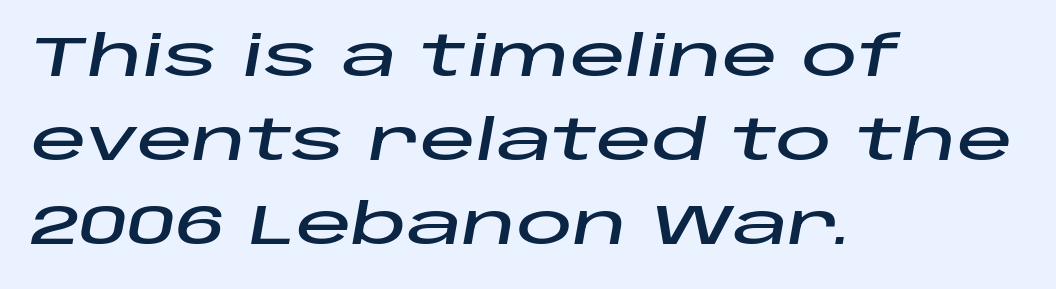
The face used here is proportionally spaced, like ordinary book or web type. Just letters on the line, the space beneath them empty. You could call the tracking neutral — neither tight nor loose. Italic? Definitely — the glyphs are oblique. The ragged edge is on the right, which tells us the setting is flush left.
